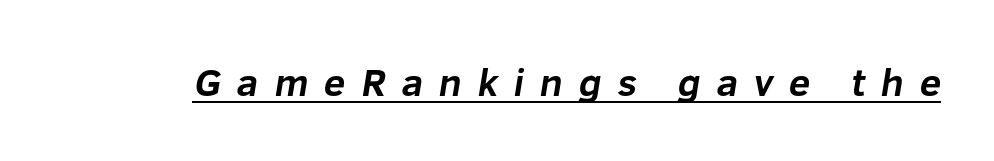
Q: Is the text bold? A: Yes.
Q: Is the typeface a serif or a sans-serif typeface? A: Sans-serif.
Q: Is the text underlined? A: Yes.
Q: Is the spacing between letters normal or unusually wide? A: Unusually wide.
Q: Width (condensed, normal, or wide)? A: Normal.
Q: Stroke contrast? A: Low.
Q: x-height? A: Medium.
Q: Monospaced? A: No.
